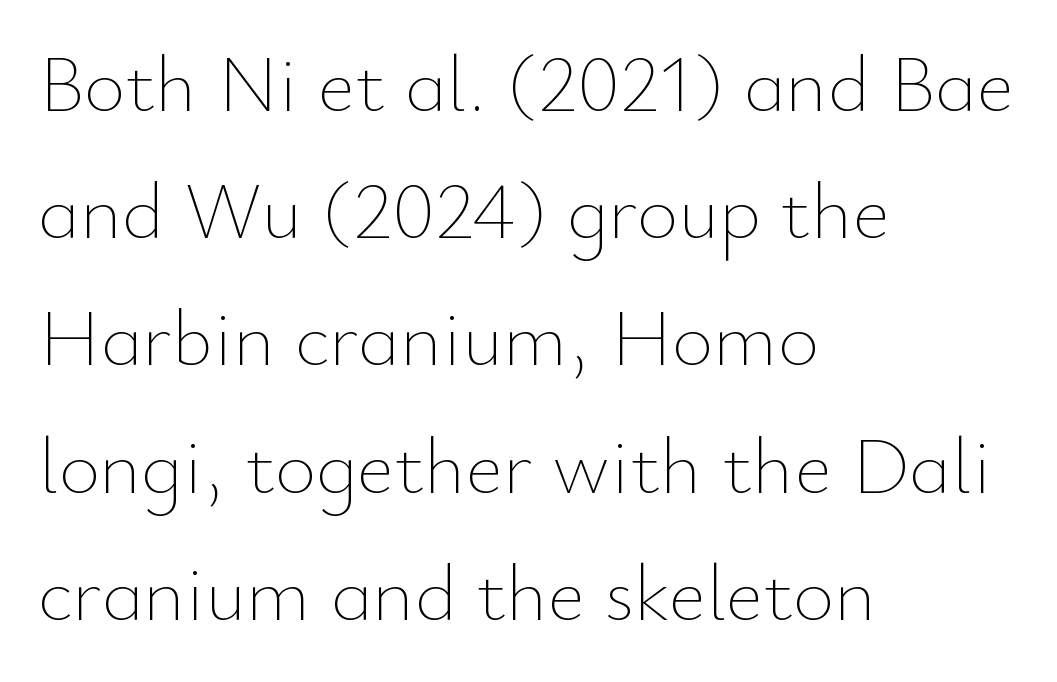
Q: Is the text bold? A: No.
Q: Is the text italic (slanted)? A: No, it is upright.
Q: Is the text underlined? A: No.
Q: How is the paragraph aligned? A: Left-aligned.
Q: Is the spacing between letters normal or unusually wide? A: Normal.
Q: Is the spacing between lines tight, normal or loose? A: Normal.
Q: Width (condensed, normal, or wide)? A: Normal.
Q: Stroke contrast? A: Low.
Q: x-height? A: Small.
Q: Monospaced? A: No.
